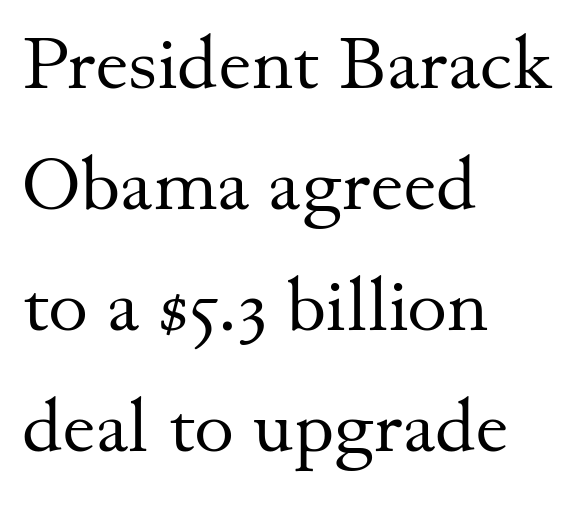
Little horizontal feet cap the strokes, marking this as serif type. Notice how descenders clear the ascenders below comfortably — that's standard leading. The strip under each line holds only bare page. Short and long lines alike share a common starting point at left.
